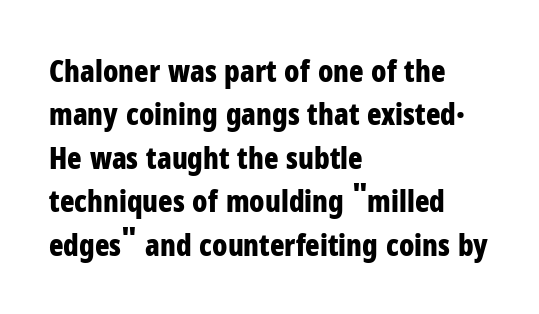
These lines are set flush left with a ragged right edge. The letters stand upright; this is a roman face. Chunky letters — that's bold for sure. Is this a fixed-width face? No — the glyphs have proportional, varying widths. The letters sit at their default tracking, neither squeezed nor spread.
